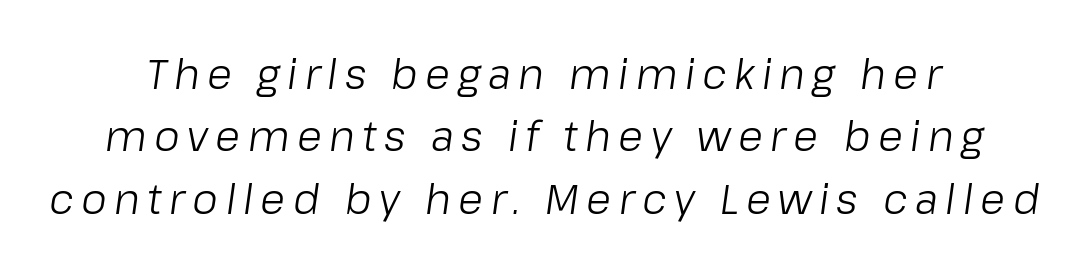
{"italic": "yes", "lean": "right", "slant_degrees": 8, "bold": "no", "weight": "light", "width": "normal", "stroke_contrast": "low", "x_height": "medium", "monospaced": "no", "underline": "no", "align": "center", "line_spacing": "normal", "line_spacing_ratio": 1.52, "glyph_px": 41}
